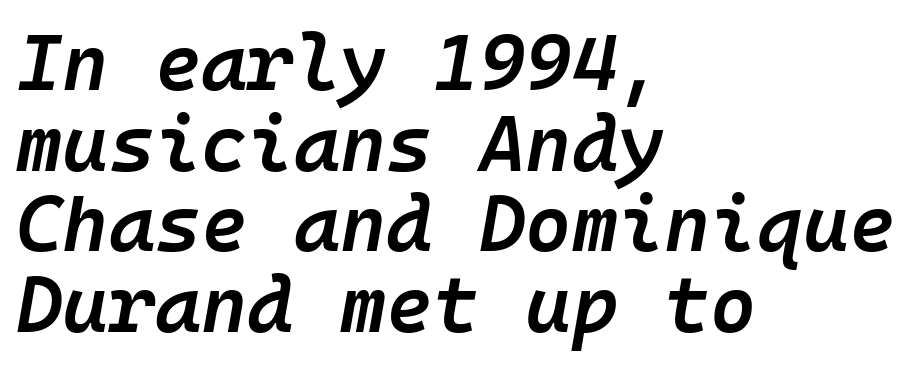
The image shows 79 px semibold type, italic (leaning right), monospaced; set left-aligned, tight line spacing (1.02x), normal letter spacing, not underlined; low stroke contrast and a medium x-height.
